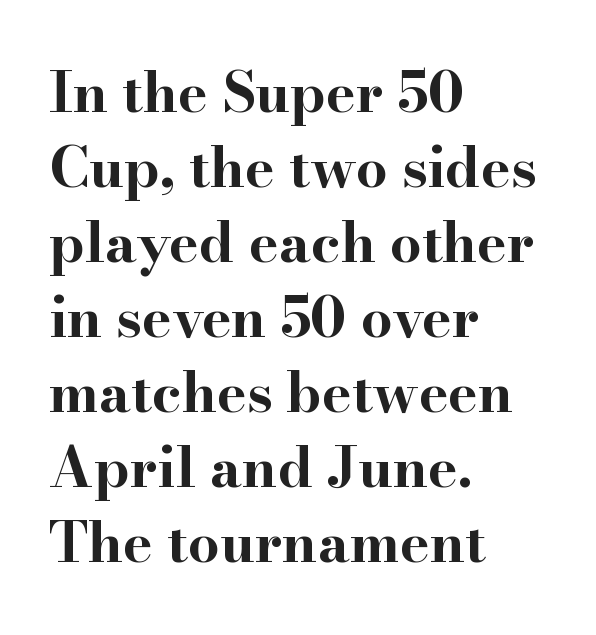
{"serif": "yes", "italic": "no", "bold": "yes", "weight": "bold", "width": "wide", "stroke_contrast": "high", "x_height": "small", "monospaced": "no", "underline": "no", "align": "left", "line_spacing": "normal", "line_spacing_ratio": 1.34, "letter_spacing": "normal", "letter_spacing_em": 0.0, "glyph_px": 56}
